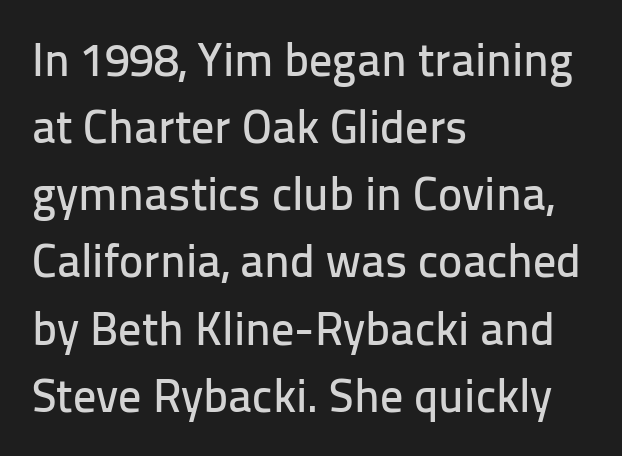
These lines are set flush left with a ragged right edge. Successive baselines arrive at the customary interval. The typography opts for an upright posture over an oblique one. To sum up the face: it is a sans, with no serifs. Decoration check: the copy has no underline.
